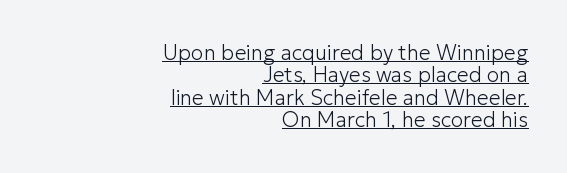
Q: Is the text bold? A: No.
Q: Is the text italic (slanted)? A: No, it is upright.
Q: Is the text underlined? A: Yes.
Q: How is the paragraph aligned? A: Right-aligned.
Q: Is the spacing between letters normal or unusually wide? A: Normal.
Q: Is the spacing between lines tight, normal or loose? A: Tight.
